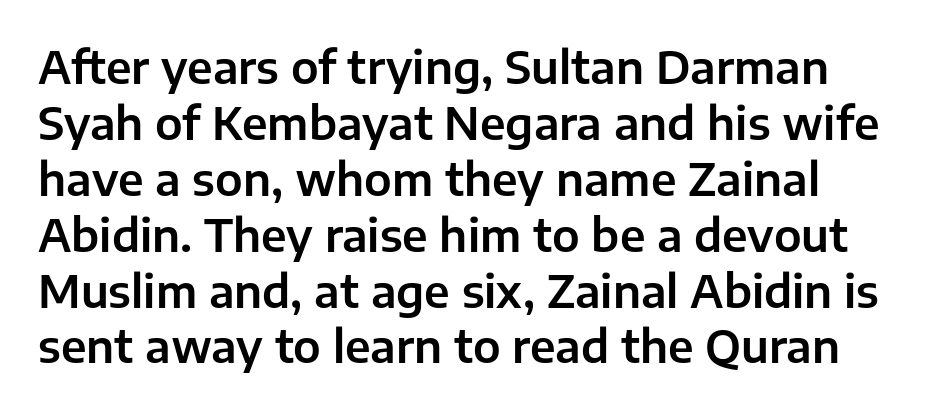
The image shows 44 px sans-serif type, upright; set normal line spacing (1.27x), normal letter spacing, not underlined; low stroke contrast and a medium x-height.
